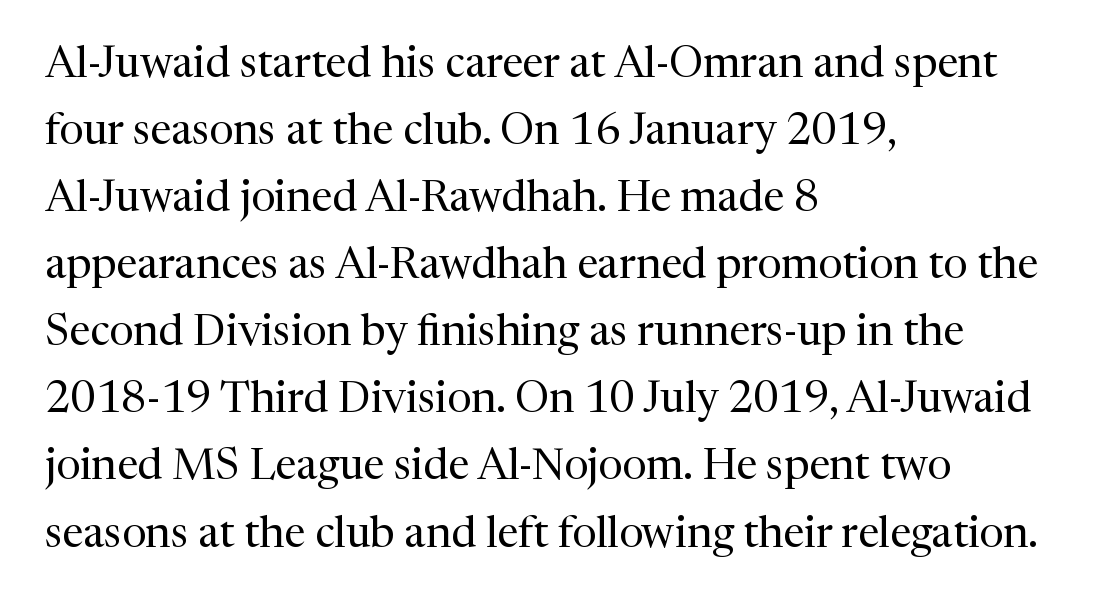
Q: Is the text bold? A: No.
Q: Is the text italic (slanted)? A: No, it is upright.
Q: Is the typeface a serif or a sans-serif typeface? A: Serif.
Q: Is the text underlined? A: No.
Q: How is the paragraph aligned? A: Left-aligned.
Q: Is the spacing between letters normal or unusually wide? A: Normal.
Q: Is the spacing between lines tight, normal or loose? A: Normal.
Q: Width (condensed, normal, or wide)? A: Normal.
Q: Stroke contrast? A: Medium.
Q: x-height? A: Medium.
Q: Monospaced? A: No.
